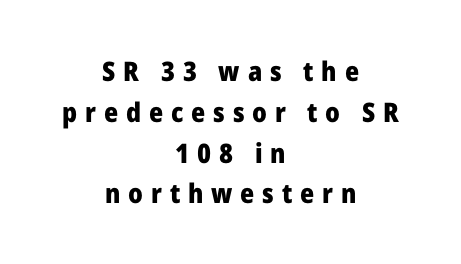
{"italic": "no", "bold": "yes", "underline": "no", "align": "center", "line_spacing": "normal", "line_spacing_ratio": 1.51, "letter_spacing": "wide", "letter_spacing_em": 0.29, "glyph_px": 27}
